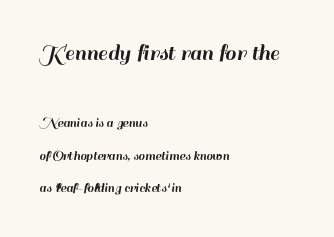
Q: Is the text italic (slanted)? A: Yes.
Q: Is the text underlined? A: No.
Q: How is the paragraph aligned? A: Left-aligned.
Q: Is the spacing between letters normal or unusually wide? A: Normal.
Q: Is the spacing between lines tight, normal or loose? A: Loose.
Q: Which block of text is set in a larger size, the first (top) or the second (bottom)? A: The first (top) one.
